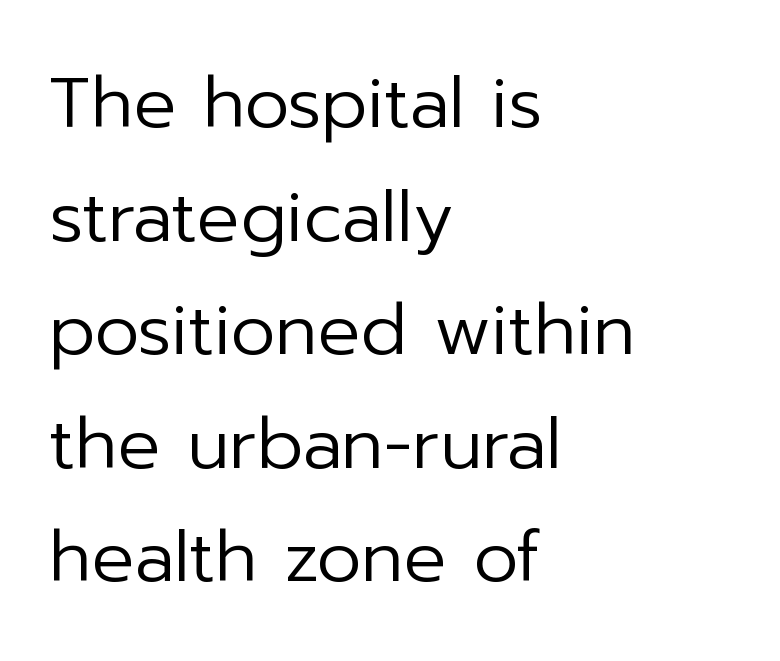
Q: Is the text bold? A: No.
Q: Is the text italic (slanted)? A: No, it is upright.
Q: Is the typeface a serif or a sans-serif typeface? A: Sans-serif.
Q: Is the text underlined? A: No.
Q: How is the paragraph aligned? A: Left-aligned.
Q: Is the spacing between letters normal or unusually wide? A: Normal.
Q: Is the spacing between lines tight, normal or loose? A: Normal.
Q: Width (condensed, normal, or wide)? A: Normal.
Q: Stroke contrast? A: Low.
Q: x-height? A: Medium.
Q: Monospaced? A: No.
